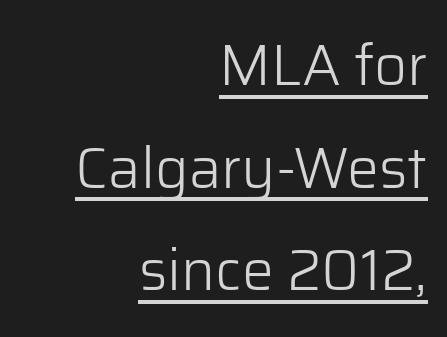
{"serif": "no", "italic": "no", "bold": "no", "weight": "light", "width": "normal", "stroke_contrast": "low", "x_height": "medium", "monospaced": "no", "underline": "yes", "align": "right", "line_spacing_ratio": 1.8, "letter_spacing": "normal", "letter_spacing_em": 0.0, "glyph_px": 57}
